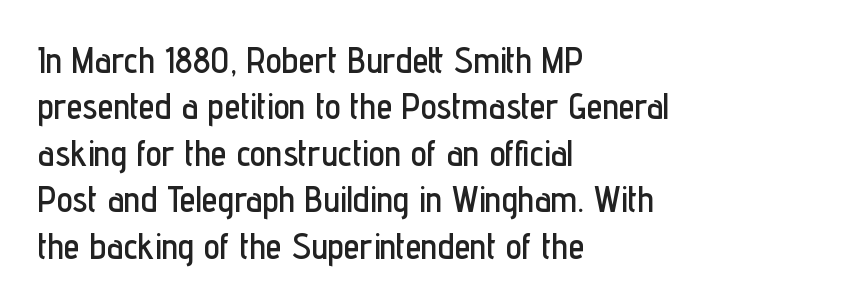
Quick note: interline space is typical. Between one letter and the next there's only the usual sliver of space. The typography opts for an upright posture over an oblique one. Looks like regular typesetting: each glyph gets only the width it needs. Horizontal alignment here is leftward, the default for most running prose.
